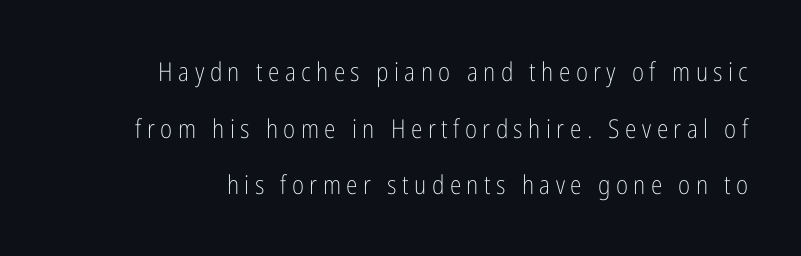
Q: Is the text bold? A: No.
Q: Is the text italic (slanted)? A: No, it is upright.
Q: Is the text underlined? A: No.
Q: How is the paragraph aligned? A: Right-aligned.
Q: Is the spacing between letters normal or unusually wide? A: Unusually wide.
Q: Is the spacing between lines tight, normal or loose? A: Loose.
